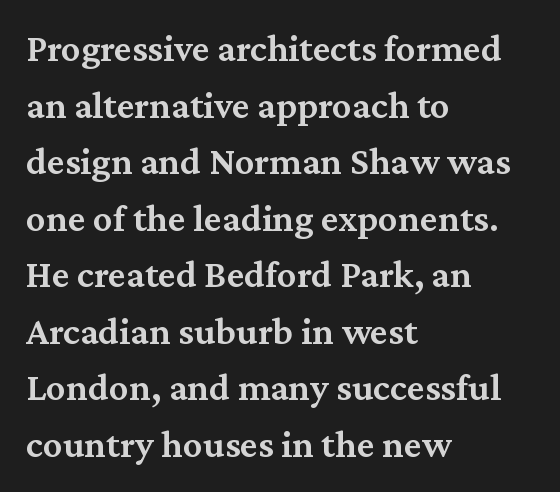
{"serif": "yes", "italic": "no", "bold": "semi", "weight": "semibold", "width": "normal", "stroke_contrast": "medium", "x_height": "medium", "monospaced": "no", "underline": "no", "align": "left", "line_spacing": "normal", "line_spacing_ratio": 1.45, "letter_spacing": "normal", "letter_spacing_em": 0.0, "glyph_px": 39}
